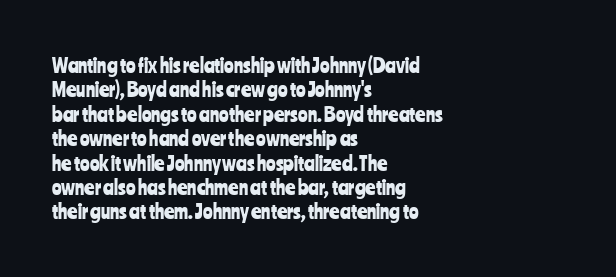
Look at the tracking — it's just the regular setting, nothing added. Horizontal alignment here is leftward, the default for most running prose. Clear beneath every line of the passage. Unlike italic type, these characters show no tilt at all.
